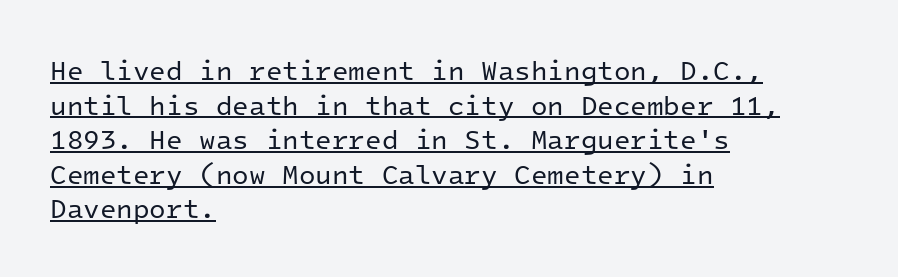
The image shows 27 px text type, upright; set left-aligned, normal line spacing (1.28x), normal letter spacing, underlined.
